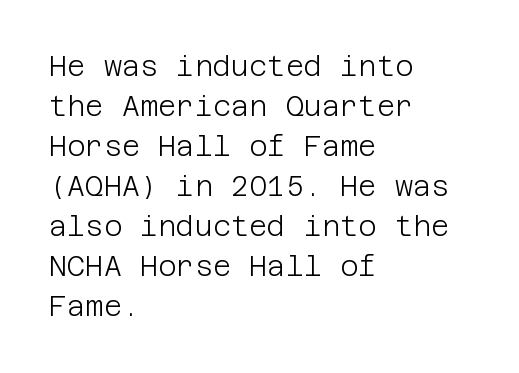
{"serif": "no", "italic": "no", "bold": "no", "weight": "light", "width": "normal", "stroke_contrast": "low", "x_height": "large", "underline": "no", "align": "left", "line_spacing": "normal", "line_spacing_ratio": 1.43, "letter_spacing": "normal", "letter_spacing_em": 0.0, "glyph_px": 28}
